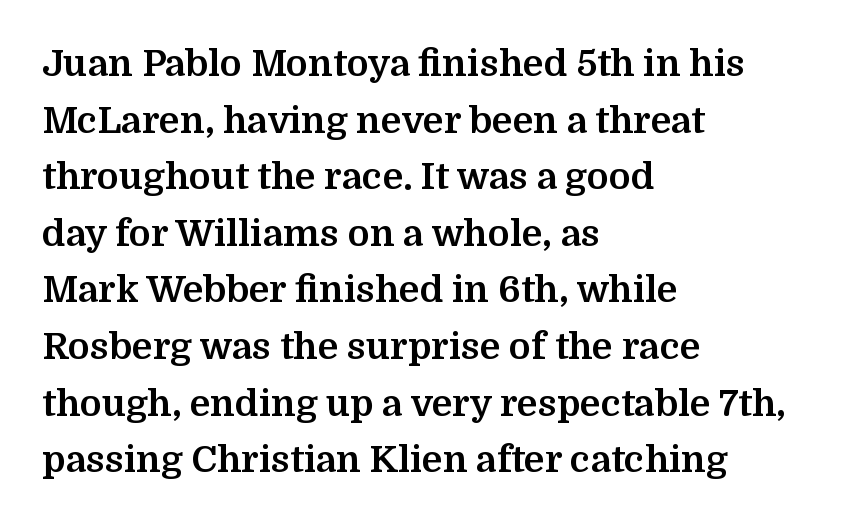
{"serif": "yes", "italic": "no", "bold": "yes", "weight": "bold", "width": "normal", "stroke_contrast": "medium", "x_height": "medium", "monospaced": "no", "underline": "no", "align": "left", "line_spacing": "normal", "line_spacing_ratio": 1.53, "letter_spacing": "normal", "letter_spacing_em": 0.0, "glyph_px": 37}
